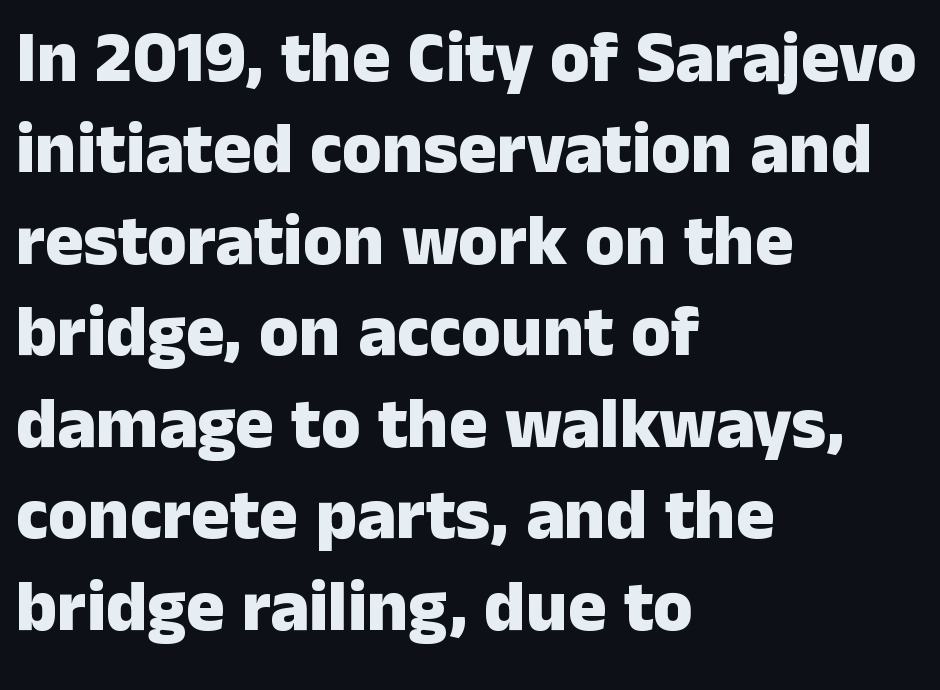
Heavy-handed strokes throughout: this text is bold. Descenders hang freely into open space. The rows are spaced the way most documents space them. You could not count columns in this text — the font is proportionally spaced. Left-aligned paragraph, ragged on the right. Classification — sans serif.
